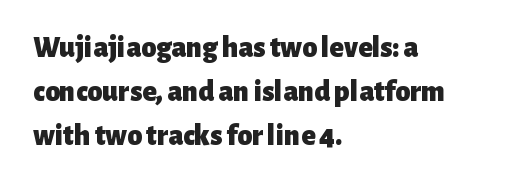
{"serif": "no", "italic": "no", "bold": "yes", "weight": "heavy", "width": "normal", "stroke_contrast": "low", "x_height": "medium", "monospaced": "no", "underline": "no", "align": "left", "line_spacing": "normal", "line_spacing_ratio": 1.46, "letter_spacing": "normal", "letter_spacing_em": 0.0, "glyph_px": 30}
